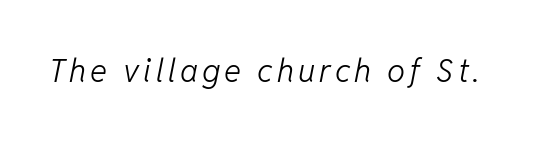
{"italic": "yes", "lean": "right", "slant_degrees": 11, "bold": "no", "weight": "light", "width": "normal", "stroke_contrast": "low", "x_height": "medium", "monospaced": "no", "underline": "no", "glyph_px": 32}
